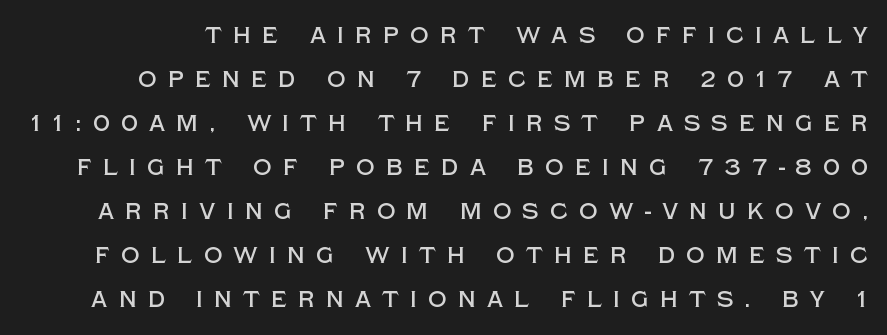
{"italic": "no", "underline": "no", "line_spacing": "loose", "line_spacing_ratio": 1.91, "letter_spacing": "wide", "letter_spacing_em": 0.48, "glyph_px": 23}
